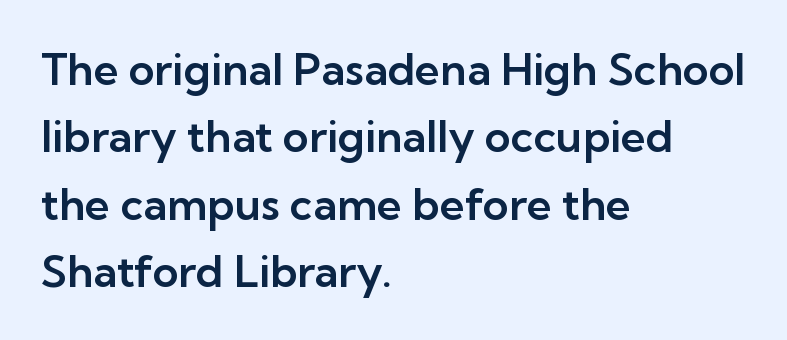
Tracking value appears to be zero — textbook default spacing. The passage shown is typed in a proportional face where columns would drift. These lines sit exactly where default settings would place them. Every row of glyphs begins at an identical x-position on the left.
